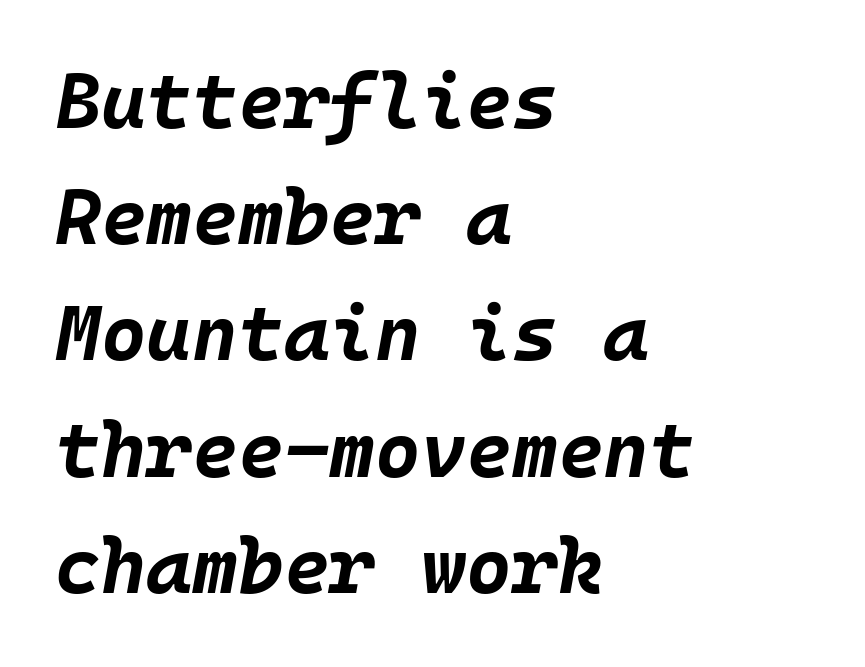
The gap between lines stays unmarked. The rendering applies a slant to the glyphs. This sample keeps an unexceptional amount of space between lines. What stands out about the letter spacing? Nothing — it is the standard amount.
